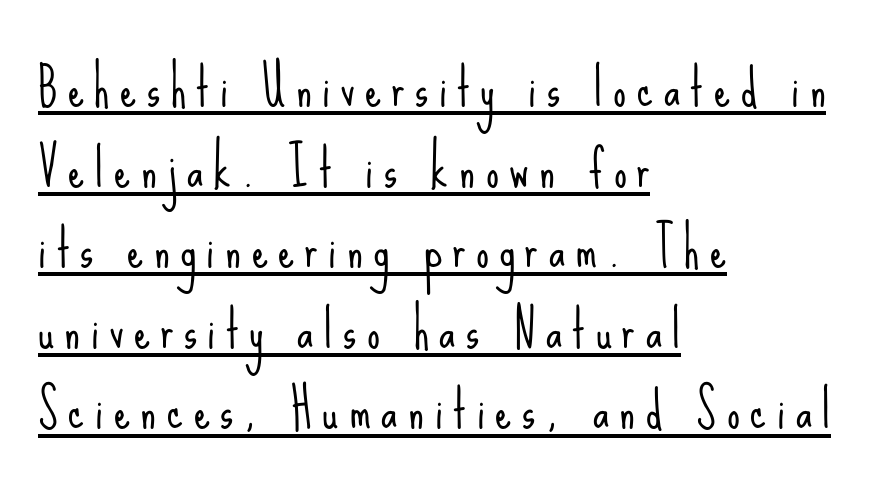
Rendered with straight, roman letterforms. The passage shown is typed in a proportional face where columns would drift. A normal amount of white space separates one row of letters from the next. Font category for this specimen: sans-serif. Like a heading marked for emphasis, these lines bear an underscore.
